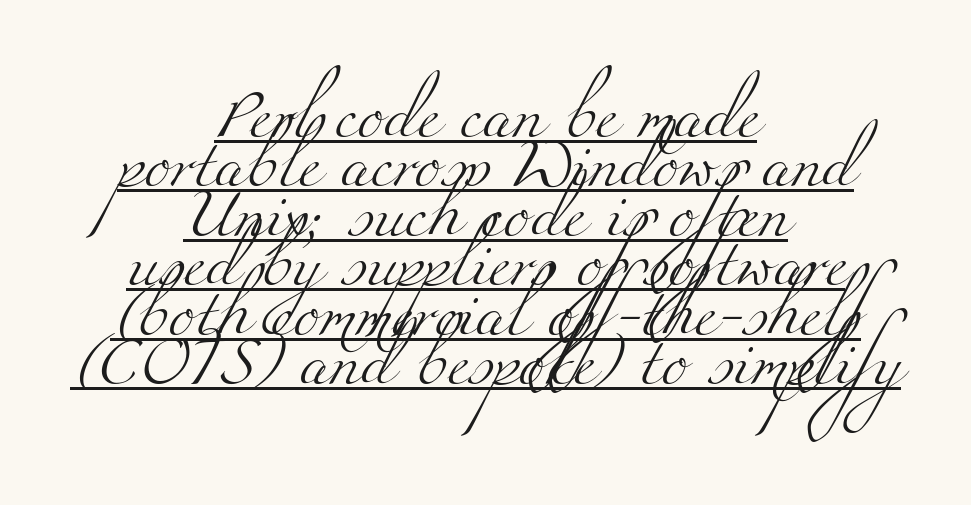
Is the letter spacing exaggerated? No — it looks like the ordinary default. Heaviness? Minimal to ordinary, like unemphasized prose. You could not count columns in this text — the font is proportionally spaced. The sample's only ornament is a line tracing under the words. Every row of glyphs is offset so its center matches the block's center.
